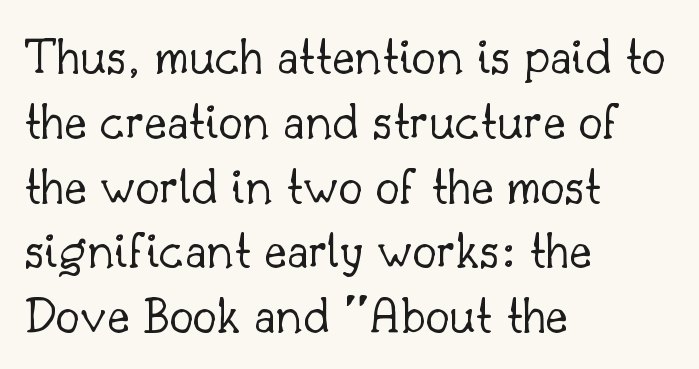
Here the designer chose a conventional face with non-uniform glyph widths. The space beneath each line is pristine and unruled. This sample uses an upright cut, with every glyph sitting square on the baseline. The type is set solid horizontally, with unmodified tracking.
